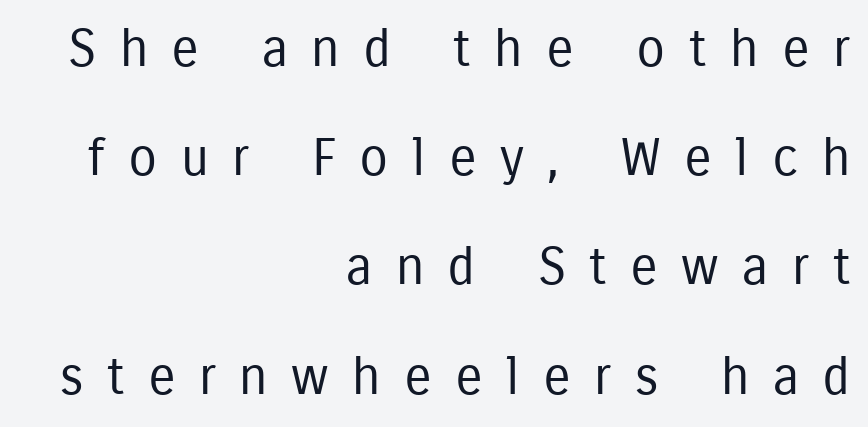
These lines are composed in type without serifs. A typesetter would mark this as roman, not italic. A great deal of white space separates one row of letters from the next. Vertical stems look standard width or narrower in stroke. Each row of text sits above clean, open space. The paragraph has a hard right edge and a soft left edge.
